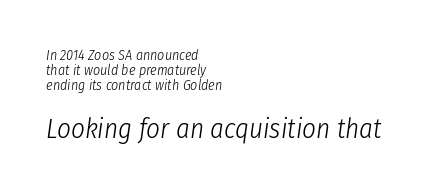
The image shows 27 px text type, italic (leaning right); set left-aligned, tight line spacing (1.06x), normal letter spacing, not underlined; the second (bottom) block is 1.93x larger.
